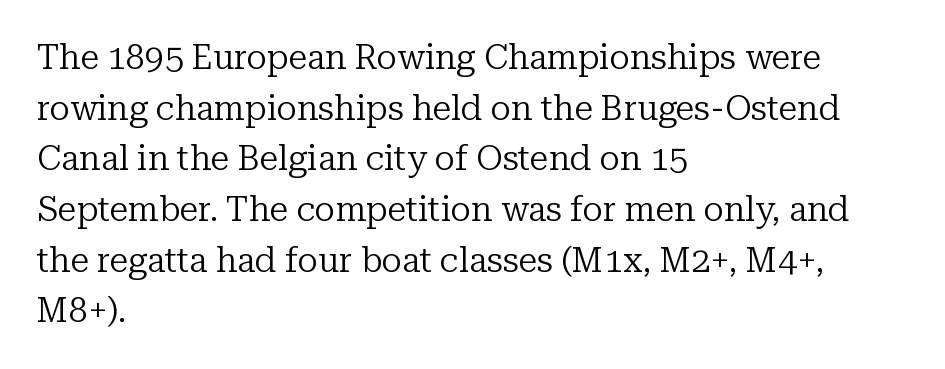
The typography opts for an upright posture over an oblique one. Character widths vary here, with narrow letters taking less room than wide ones. Typeset ragged right — the left edge is the straight one. Has an underline been added? It has not. The space between consecutive lines is moderate.
